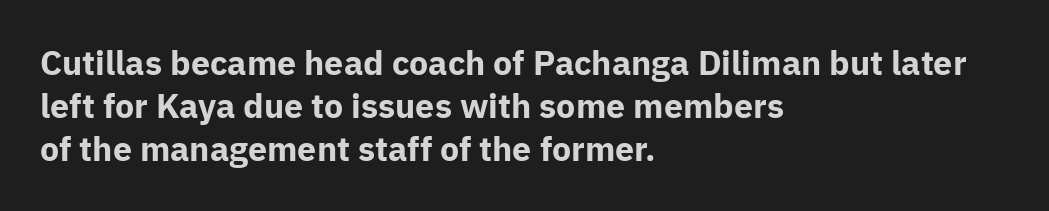
Q: Is the text bold? A: Yes.
Q: Is the text italic (slanted)? A: No, it is upright.
Q: Is the typeface a serif or a sans-serif typeface? A: Sans-serif.
Q: Is the text underlined? A: No.
Q: How is the paragraph aligned? A: Left-aligned.
Q: Is the spacing between letters normal or unusually wide? A: Normal.
Q: Is the spacing between lines tight, normal or loose? A: Normal.
Q: Width (condensed, normal, or wide)? A: Normal.
Q: Stroke contrast? A: Low.
Q: x-height? A: Medium.
Q: Monospaced? A: No.
